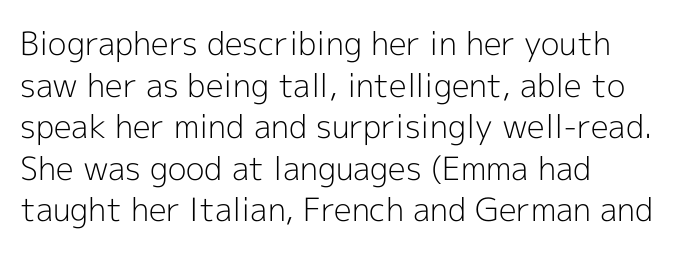
Q: Is the text bold? A: No.
Q: Is the text italic (slanted)? A: No, it is upright.
Q: Is the typeface a serif or a sans-serif typeface? A: Sans-serif.
Q: Is the text underlined? A: No.
Q: How is the paragraph aligned? A: Left-aligned.
Q: Is the spacing between letters normal or unusually wide? A: Normal.
Q: Is the spacing between lines tight, normal or loose? A: Normal.
Q: Width (condensed, normal, or wide)? A: Normal.
Q: x-height? A: Medium.
Q: Monospaced? A: No.
